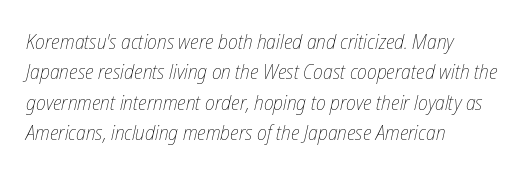
Q: Is the text bold? A: No.
Q: Is the text italic (slanted)? A: Yes, it leans right by about 12 degrees.
Q: Is the text underlined? A: No.
Q: How is the paragraph aligned? A: Left-aligned.
Q: Is the spacing between letters normal or unusually wide? A: Normal.
Q: Is the spacing between lines tight, normal or loose? A: Normal.
